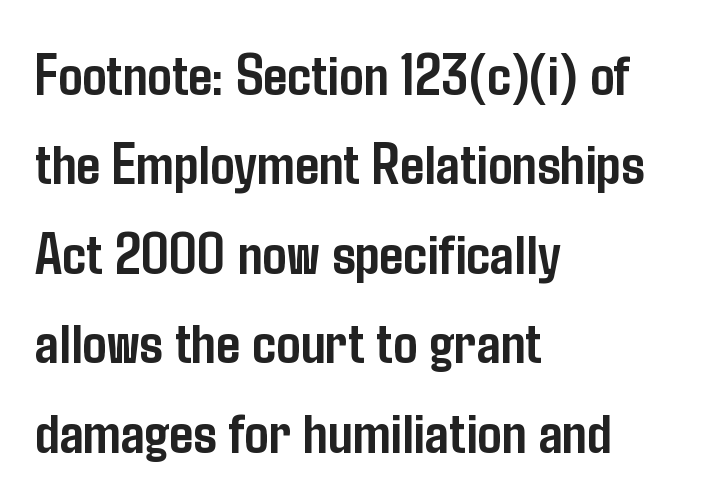
Q: Is the text bold? A: Yes.
Q: Is the text italic (slanted)? A: No, it is upright.
Q: Is the typeface a serif or a sans-serif typeface? A: Sans-serif.
Q: Is the text underlined? A: No.
Q: How is the paragraph aligned? A: Left-aligned.
Q: Is the spacing between letters normal or unusually wide? A: Normal.
Q: Is the spacing between lines tight, normal or loose? A: Normal.
Q: Width (condensed, normal, or wide)? A: Condensed.
Q: Stroke contrast? A: Low.
Q: x-height? A: Medium.
Q: Monospaced? A: No.
